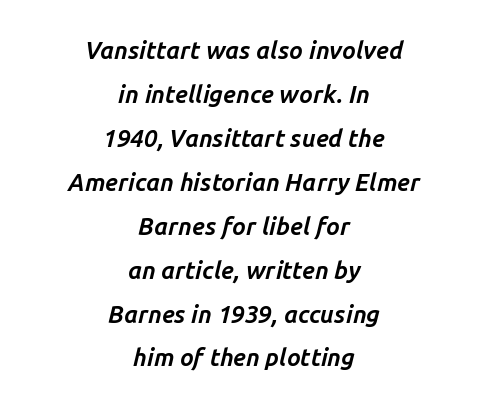
{"italic": "yes", "lean": "right", "slant_degrees": 14, "bold": "yes", "underline": "no", "align": "center", "line_spacing_ratio": 1.83, "letter_spacing": "normal", "letter_spacing_em": 0.0, "glyph_px": 24}
